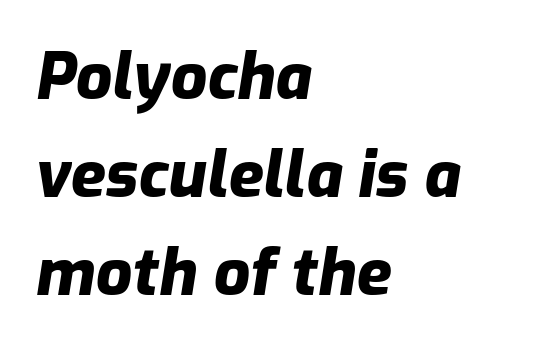
The image shows 64 px heavy type, italic (leaning right); set left-aligned, normal line spacing (1.53x), normal letter spacing, not underlined; low stroke contrast and a medium x-height.
